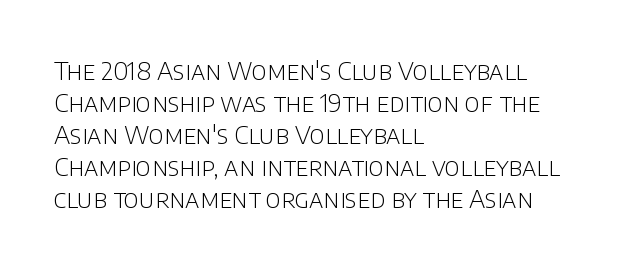
Glance below the letters and you will spot only blank space. The weight tops out at a normal text grade. Teacher's note: observe the even left margin — that is flush-left alignment. Interline gaps are of average width in this sample. In terms of posture, this sample is upright.
